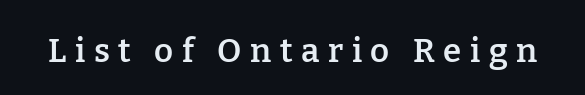
Q: Is the text bold? A: Semi-bold.
Q: Is the text italic (slanted)? A: No, it is upright.
Q: Is the typeface a serif or a sans-serif typeface? A: Serif.
Q: Is the text underlined? A: No.
Q: Is the spacing between letters normal or unusually wide? A: Unusually wide.
Q: Width (condensed, normal, or wide)? A: Normal.
Q: Stroke contrast? A: Low.
Q: x-height? A: Medium.
Q: Monospaced? A: No.
